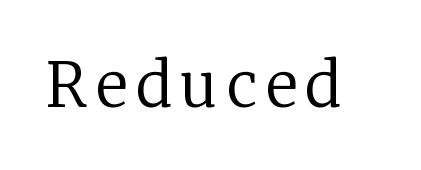
{"serif": "yes", "italic": "no", "bold": "no", "weight": "regular", "width": "normal", "stroke_contrast": "low", "x_height": "medium", "monospaced": "no", "underline": "no", "glyph_px": 61}
